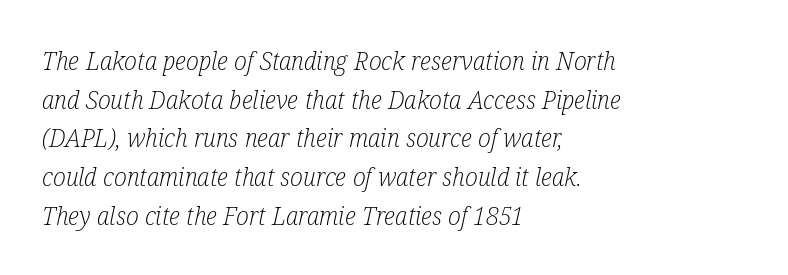
Q: Is the text bold? A: No.
Q: Is the text italic (slanted)? A: Yes, it leans right by about 12 degrees.
Q: Is the text underlined? A: No.
Q: How is the paragraph aligned? A: Left-aligned.
Q: Is the spacing between letters normal or unusually wide? A: Normal.
Q: Is the spacing between lines tight, normal or loose? A: Normal.
